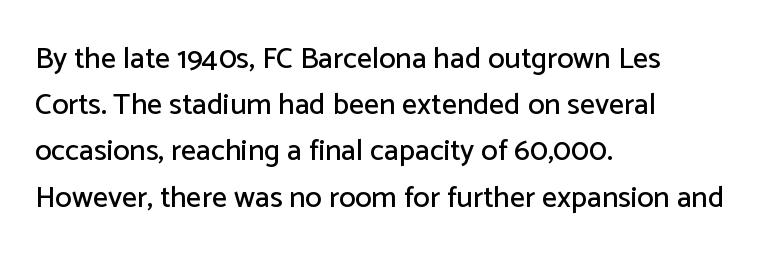
{"serif": "no", "italic": "no", "width": "normal", "stroke_contrast": "low", "x_height": "medium", "monospaced": "no", "underline": "no", "align": "left", "line_spacing": "normal", "line_spacing_ratio": 1.54, "letter_spacing": "normal", "letter_spacing_em": 0.0, "glyph_px": 30}
